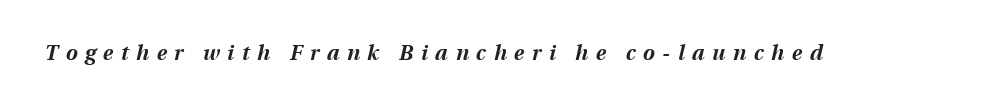
Q: Is the text bold? A: Yes.
Q: Is the text italic (slanted)? A: Yes, it leans right by about 13 degrees.
Q: Is the text underlined? A: No.
Q: Is the spacing between letters normal or unusually wide? A: Unusually wide.
